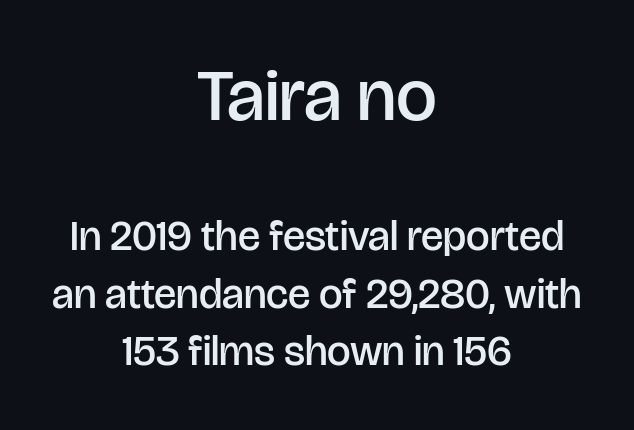
The image shows 73 px semibold sans-serif type, upright; set centered, normal line spacing (1.37x), normal letter spacing, not underlined; the first (top) block is 1.74x larger; low stroke contrast and a large x-height.
